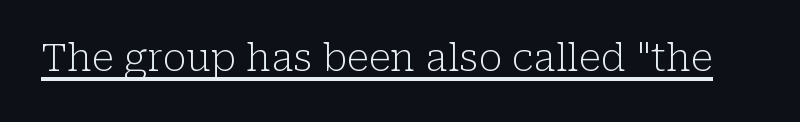
Ink coverage per letter is moderate at most. Compared with undecorated copy, this sample adds a rule below the words. Looks like regular typesetting: each glyph gets only the width it needs. Each word holds together tightly as a unit, with standard inter-letter gaps. Posture: straight, roman, zero tilt. I'd call this a serif setting — the letters wear small feet.
